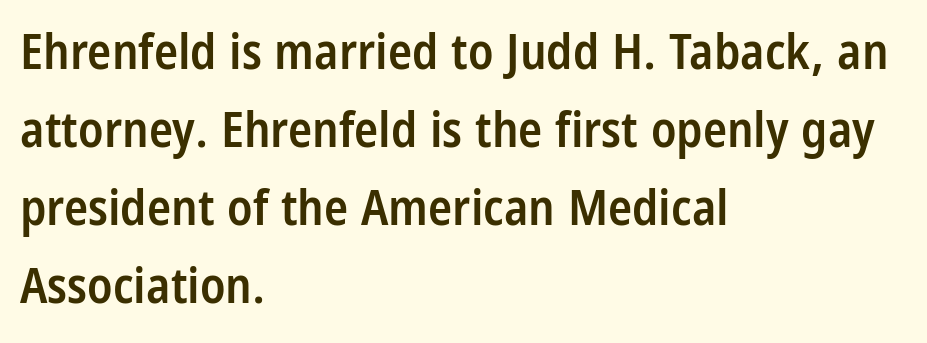
Q: Is the text bold? A: Semi-bold.
Q: Is the text italic (slanted)? A: No, it is upright.
Q: Is the typeface a serif or a sans-serif typeface? A: Sans-serif.
Q: Is the text underlined? A: No.
Q: How is the paragraph aligned? A: Left-aligned.
Q: Is the spacing between letters normal or unusually wide? A: Normal.
Q: Is the spacing between lines tight, normal or loose? A: Normal.
Q: Width (condensed, normal, or wide)? A: Condensed.
Q: Stroke contrast? A: Low.
Q: x-height? A: Large.
Q: Monospaced? A: No.
